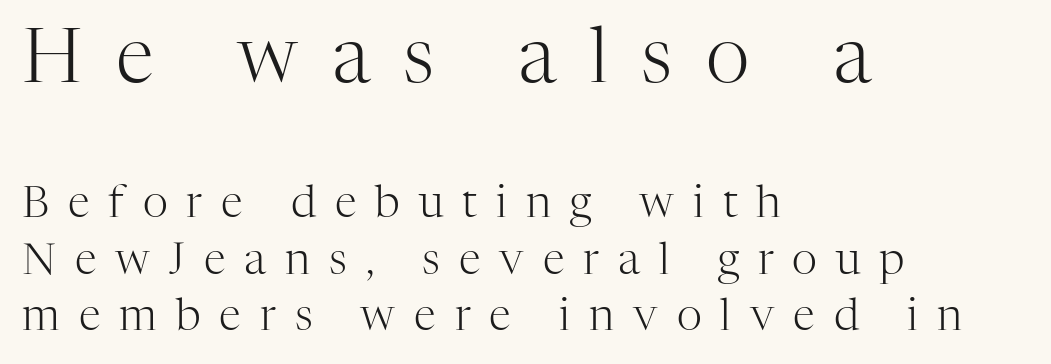
The image shows 77 px light serif type, upright; set left-aligned, normal line spacing (1.29x), unusually wide letter spacing (+0.43 em), not underlined; the first (top) block is 1.75x larger; high stroke contrast and a medium x-height.
